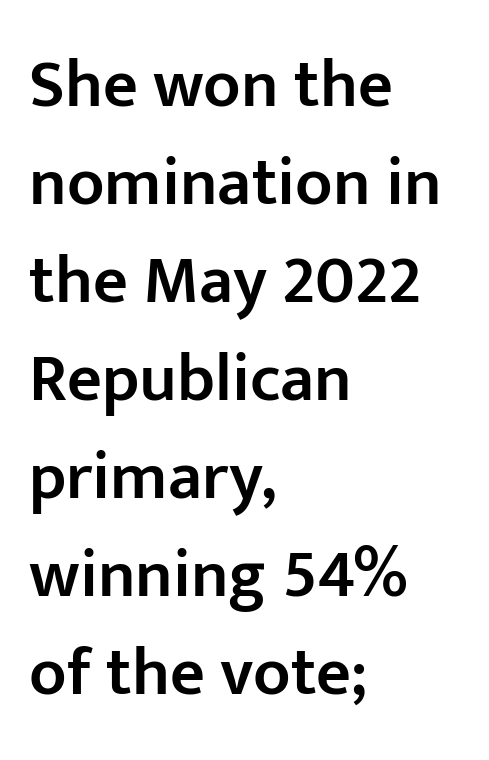
The image shows 68 px semibold sans-serif type, upright; set left-aligned, normal line spacing (1.44x), normal letter spacing, not underlined; low stroke contrast and a medium x-height.
